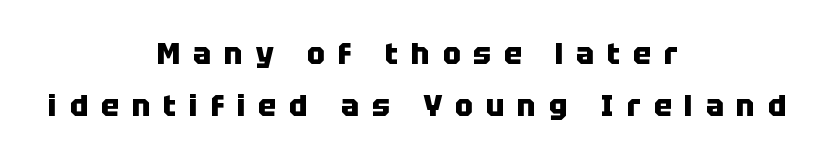
The rag falls on both sides of this text block equally. Characters follow at a spacing far wider than the type designer built in. The font family rendered here belongs to the sans-serif group. Pretty heavy lettering here — definitely bold.
